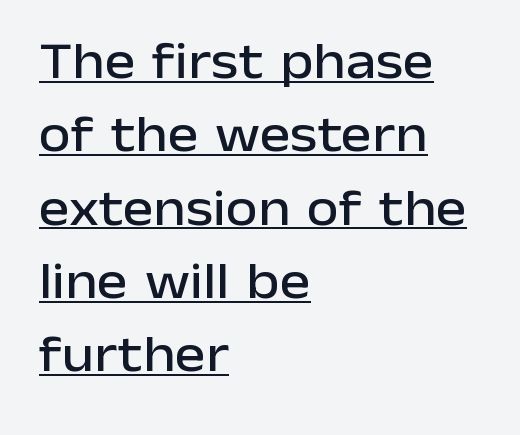
Q: Is the text italic (slanted)? A: No, it is upright.
Q: Is the typeface a serif or a sans-serif typeface? A: Sans-serif.
Q: Is the text underlined? A: Yes.
Q: How is the paragraph aligned? A: Left-aligned.
Q: Is the spacing between letters normal or unusually wide? A: Normal.
Q: Is the spacing between lines tight, normal or loose? A: Normal.
Q: Width (condensed, normal, or wide)? A: Normal.
Q: Stroke contrast? A: Low.
Q: x-height? A: Medium.
Q: Monospaced? A: No.
